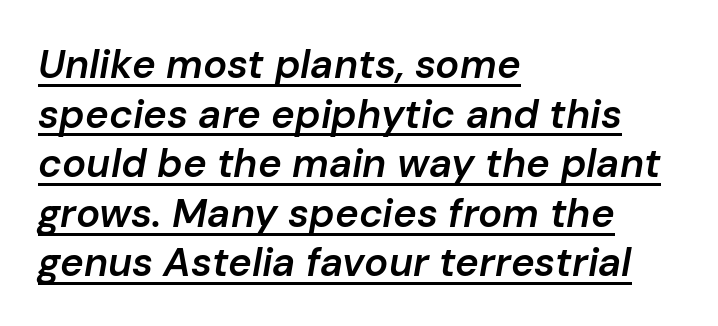
{"italic": "yes", "lean": "right", "slant_degrees": 10, "bold": "semi", "weight": "semibold", "width": "normal", "stroke_contrast": "low", "x_height": "medium", "monospaced": "no", "underline": "yes", "align": "left", "line_spacing_ratio": 1.24, "letter_spacing": "normal", "letter_spacing_em": 0.0, "glyph_px": 40}
